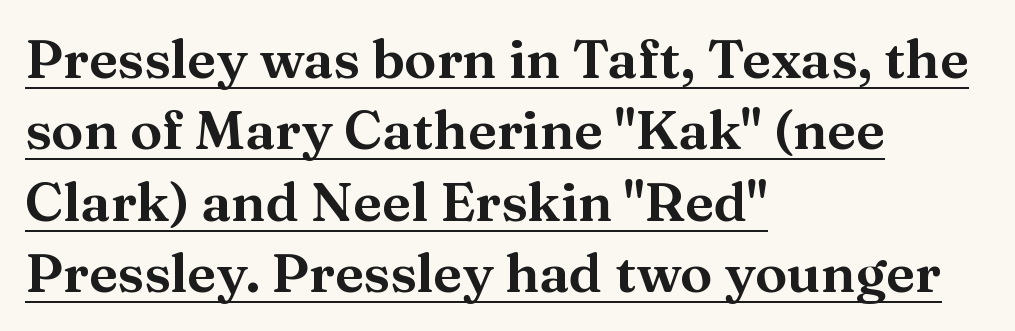
{"serif": "yes", "italic": "no", "width": "normal", "stroke_contrast": "medium", "x_height": "medium", "monospaced": "no", "underline": "yes", "align": "left", "line_spacing": "normal", "line_spacing_ratio": 1.32, "letter_spacing": "normal", "letter_spacing_em": 0.0, "glyph_px": 54}
